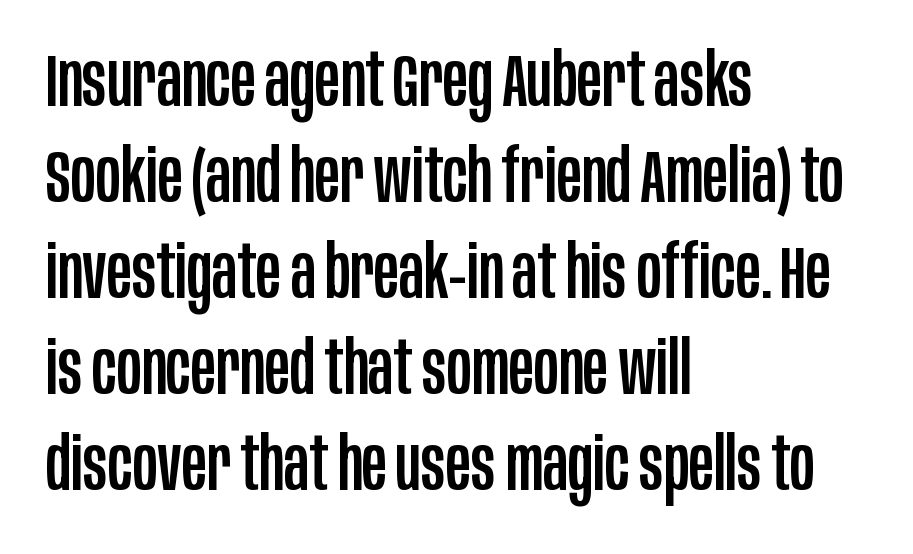
{"serif": "no", "italic": "no", "width": "condensed", "stroke_contrast": "low", "x_height": "large", "monospaced": "no", "underline": "no", "align": "left", "line_spacing": "normal", "line_spacing_ratio": 1.28, "letter_spacing": "normal", "letter_spacing_em": 0.0, "glyph_px": 75}
